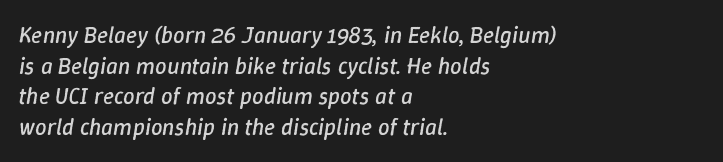
Look at the tracking — it's just the regular setting, nothing added. The font's italic variant was chosen for this text. Anything drawn beneath the words? Only blank space. Ink coverage per letter is moderate at most. Horizontally, the lines are justified to the leading edge only.
